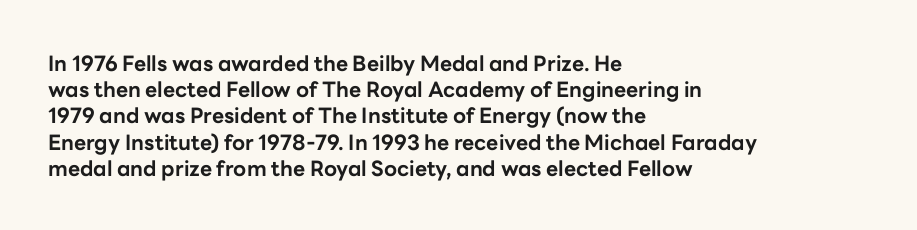
Q: Is the text bold? A: Yes.
Q: Is the text italic (slanted)? A: No, it is upright.
Q: Is the text underlined? A: No.
Q: How is the paragraph aligned? A: Left-aligned.
Q: Is the spacing between letters normal or unusually wide? A: Normal.
Q: Is the spacing between lines tight, normal or loose? A: Normal.
